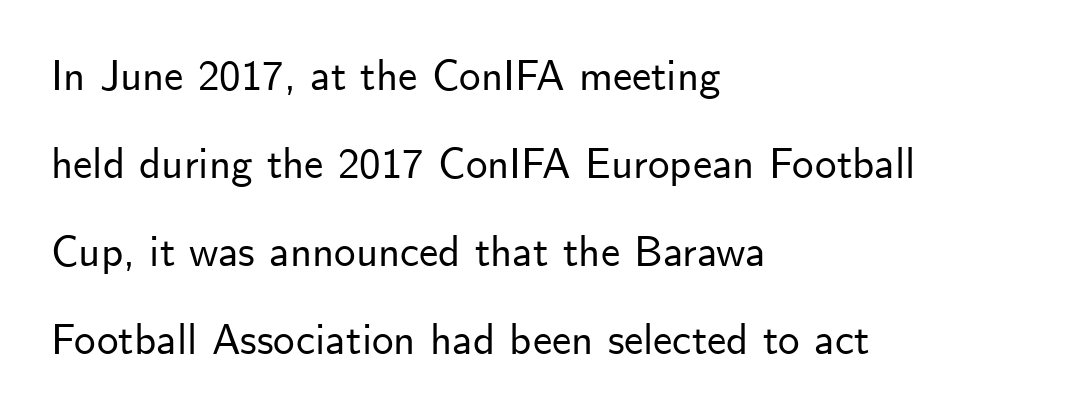
Q: Is the text italic (slanted)? A: No, it is upright.
Q: Is the typeface a serif or a sans-serif typeface? A: Sans-serif.
Q: Is the text underlined? A: No.
Q: How is the paragraph aligned? A: Left-aligned.
Q: Is the spacing between letters normal or unusually wide? A: Normal.
Q: Is the spacing between lines tight, normal or loose? A: Loose.
Q: Width (condensed, normal, or wide)? A: Normal.
Q: Stroke contrast? A: Low.
Q: x-height? A: Small.
Q: Monospaced? A: No.
